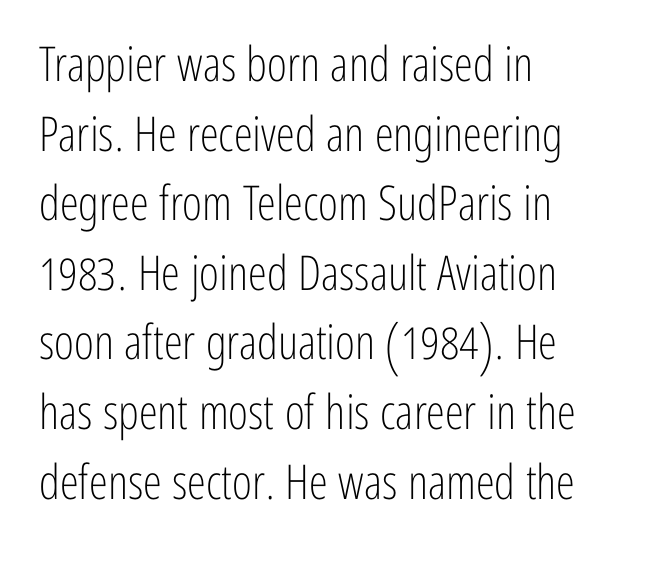
No extra ink here — the face is not bold. Honestly, there is no underline to notice here at all. Character widths vary here, with narrow letters taking less room than wide ones. Leading matches the norm, producing a regular column.
